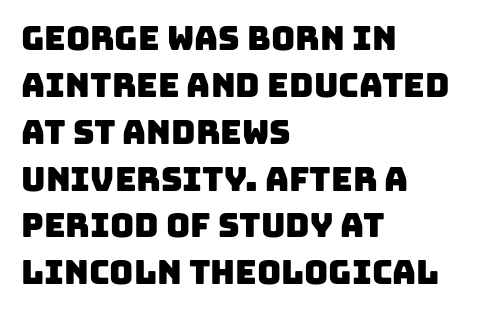
The image shows 33 px sans-serif type; set left-aligned, normal line spacing (1.42x), normal letter spacing, not underlined; low stroke contrast and a large x-height.
